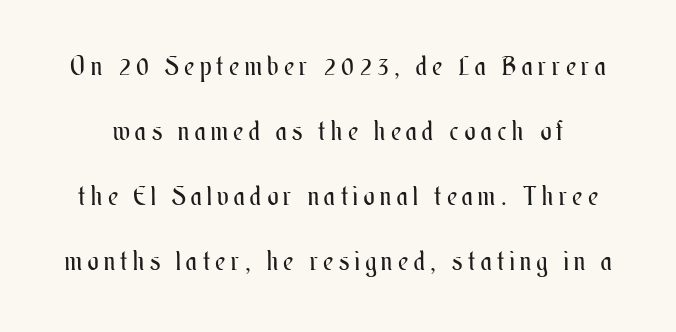
{"italic": "no", "bold": "no", "underline": "no", "line_spacing": "loose", "line_spacing_ratio": 2.5, "letter_spacing": "wide", "letter_spacing_em": 0.22, "glyph_px": 26}
